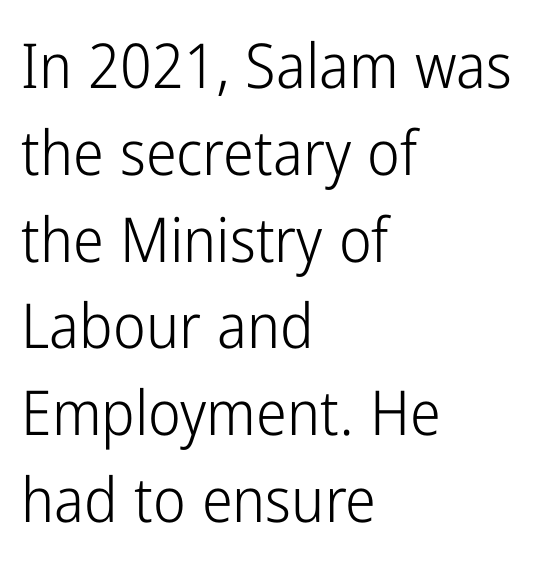
The image shows 62 px light, condensed sans-serif type, upright; set left-aligned, normal line spacing (1.4x), normal letter spacing, not underlined; low stroke contrast and a medium x-height.
